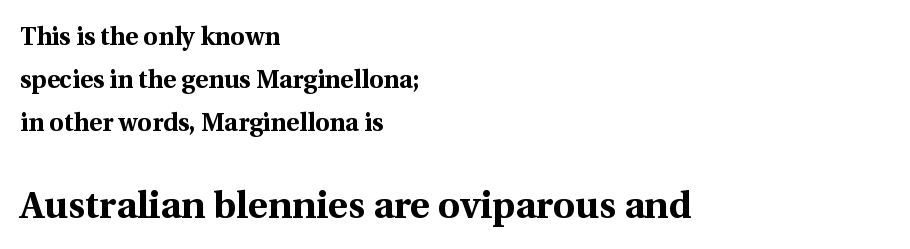
The image shows 38 px bold serif type, upright; set left-aligned, line spacing 1.73x, normal letter spacing, not underlined; the second (bottom) block is 1.52x larger; a medium x-height.
